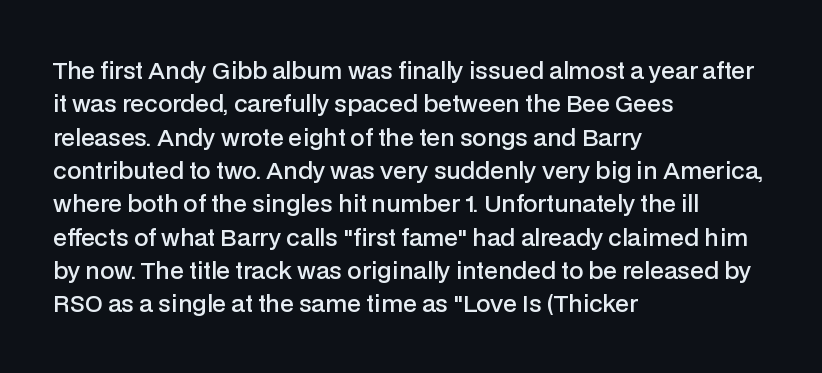
{"italic": "no", "bold": "semi", "underline": "no", "align": "left", "line_spacing": "normal", "line_spacing_ratio": 1.45, "letter_spacing": "normal", "letter_spacing_em": 0.0, "glyph_px": 23}
